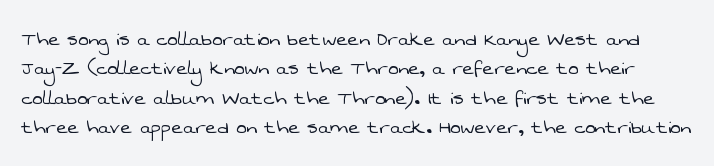
{"bold": "no", "underline": "no", "line_spacing_ratio": 1.22, "letter_spacing": "normal", "letter_spacing_em": 0.0, "glyph_px": 24}
